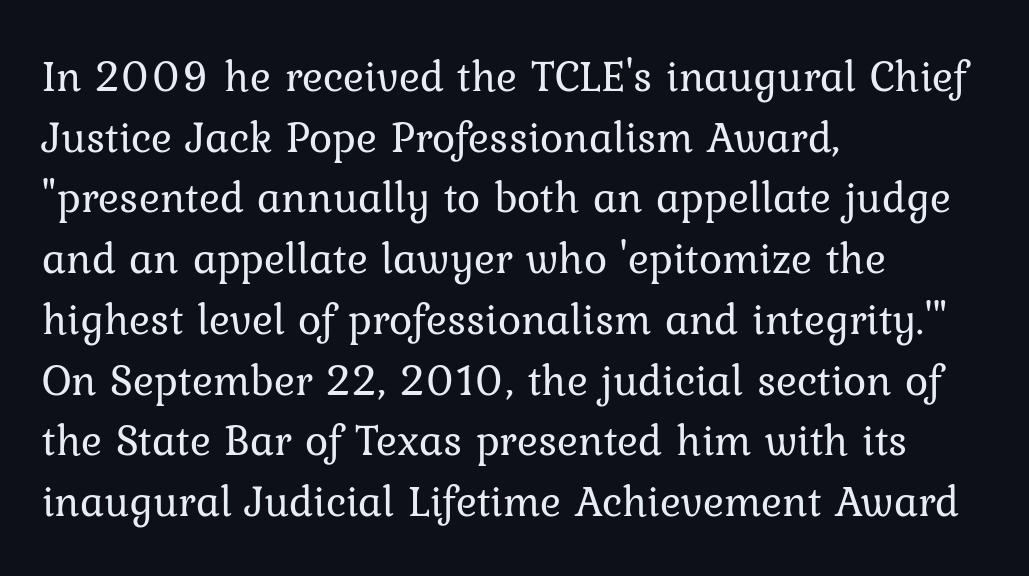
Alignment: flush left. This rendering features lettering with no underline. A light-to-regular cut is what we see here. Nope, not italic — everything's standing straight. Think of a printed novel: that variable character pitch is what you see here.
